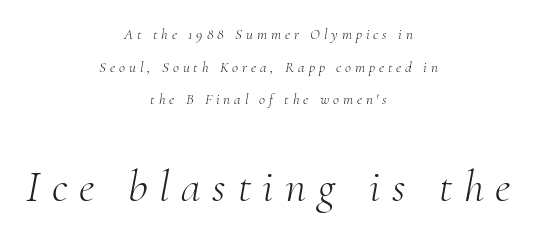
Letters rest on an invisible, unmarked baseline. Whoever set this made the second block the dominant, larger element. A typesetter would call this proportional, since set widths differ per character. The typesetting does not lean heavy: it is not bold. A typesetter would mark this as italic.
